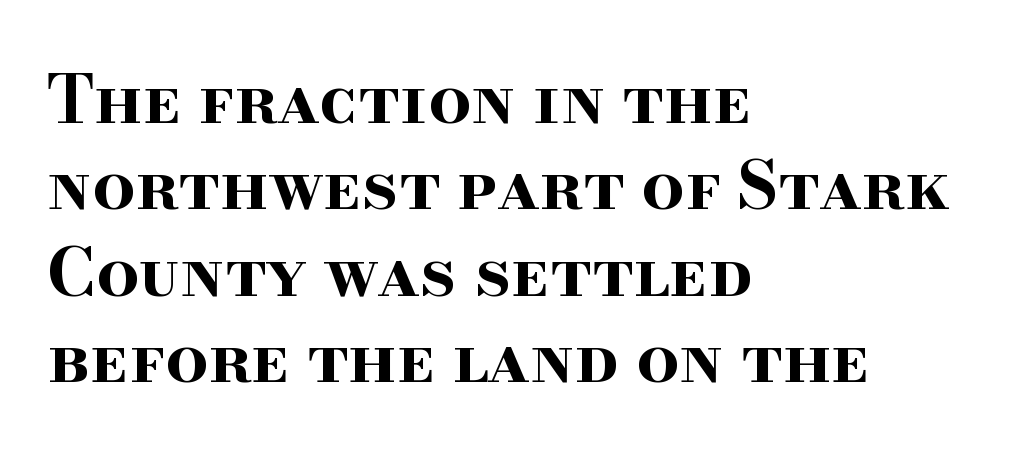
The image shows 67 px bold, wide serif type, upright; set left-aligned, normal line spacing (1.29x), normal letter spacing, not underlined; high stroke contrast and a small x-height.
